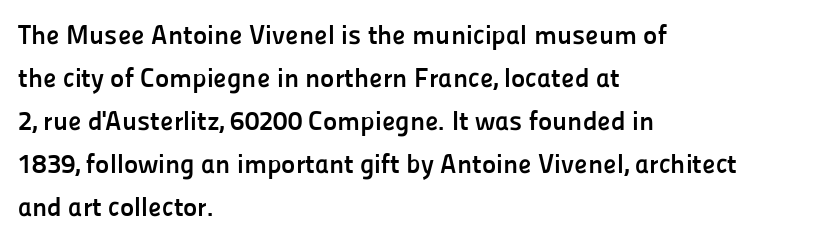
Typesetter's note: full bold, strokes at maximum text heaviness. Quick note: interline space is typical. Compared with a centered layout, this one pins lines to the left instead. Tall strokes in this sample are plumb rather than angled. The tracking reads as untouched default to a designer's eye. Has an underline been added? It has not.
